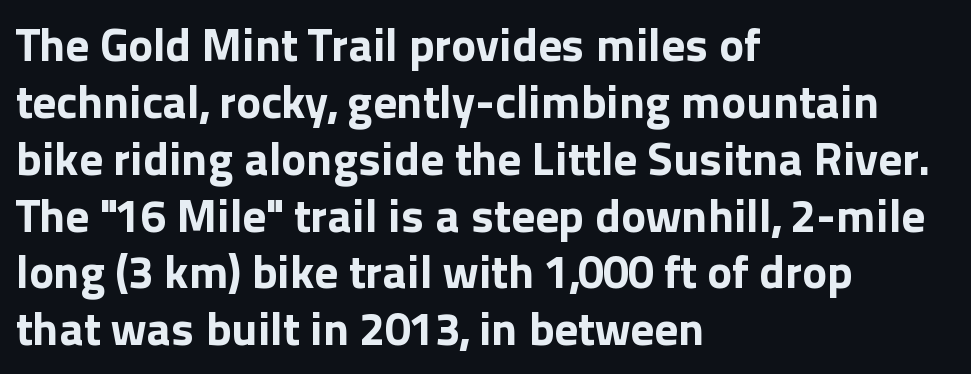
{"serif": "no", "italic": "no", "bold": "yes", "weight": "bold", "width": "normal", "x_height": "medium", "monospaced": "no", "underline": "no", "align": "left", "line_spacing_ratio": 1.21, "letter_spacing": "normal", "letter_spacing_em": 0.0, "glyph_px": 47}
